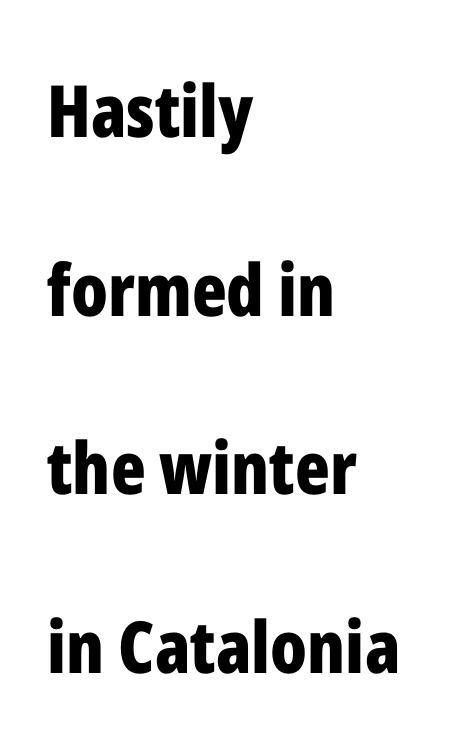
Q: Is the text bold? A: Yes.
Q: Is the text italic (slanted)? A: No, it is upright.
Q: Is the typeface a serif or a sans-serif typeface? A: Sans-serif.
Q: Is the text underlined? A: No.
Q: How is the paragraph aligned? A: Left-aligned.
Q: Is the spacing between letters normal or unusually wide? A: Normal.
Q: Is the spacing between lines tight, normal or loose? A: Loose.
Q: Width (condensed, normal, or wide)? A: Condensed.
Q: Stroke contrast? A: Low.
Q: x-height? A: Medium.
Q: Monospaced? A: No.
